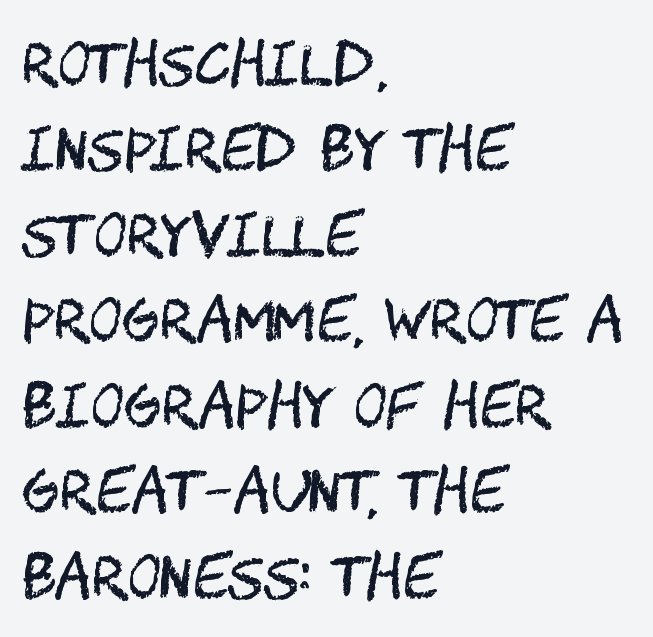
The image shows 57 px regular-weight, condensed sans-serif type, upright; set left-aligned, normal line spacing (1.5x), normal letter spacing, not underlined; medium stroke contrast and a large x-height.
